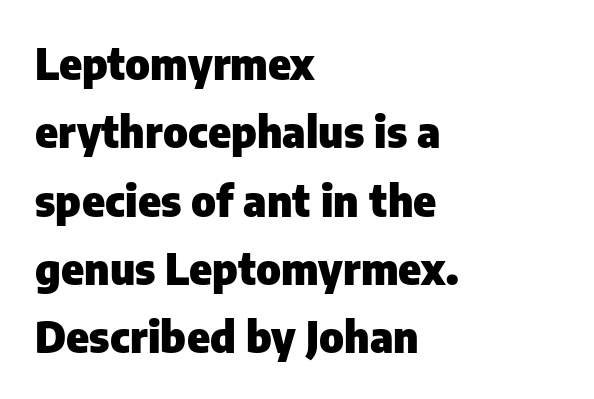
The image shows 43 px heavy sans-serif type, upright; set left-aligned, normal line spacing (1.59x), normal letter spacing, not underlined; low stroke contrast and a medium x-height.
